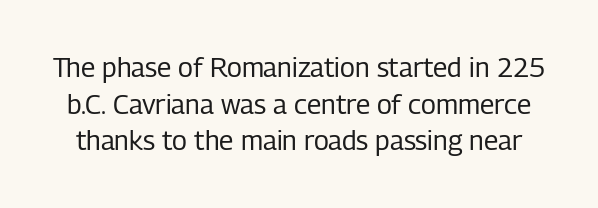
Any mark beneath the type? The region is blank. Each stroke keeps to a modest, everyday thickness or less. Regular leading. The lettering holds an erect, upright posture throughout. This sample uses plain, unmodified letter spacing.
